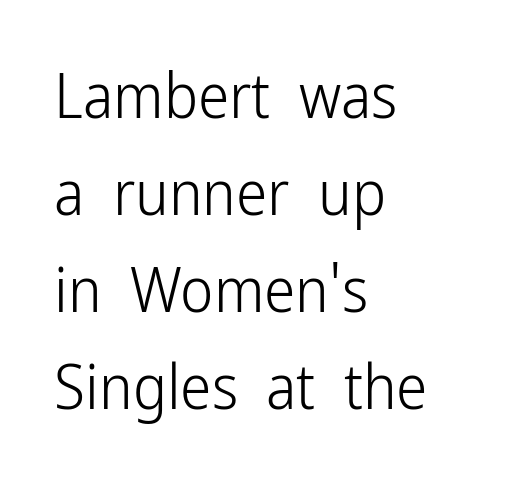
The image shows 63 px light, condensed sans-serif type, upright; set left-aligned, normal line spacing (1.54x), normal letter spacing, not underlined; low stroke contrast and a medium x-height.
